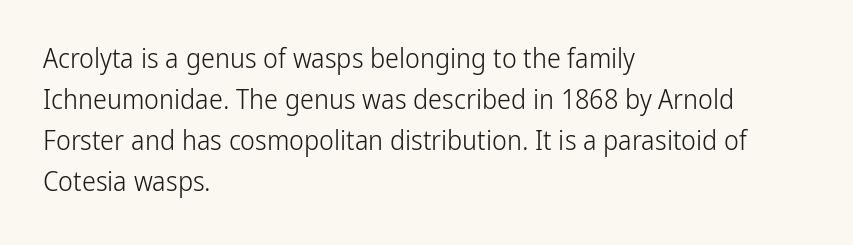
Q: Is the text bold? A: No.
Q: Is the text italic (slanted)? A: No, it is upright.
Q: Is the typeface a serif or a sans-serif typeface? A: Sans-serif.
Q: Is the text underlined? A: No.
Q: How is the paragraph aligned? A: Left-aligned.
Q: Is the spacing between letters normal or unusually wide? A: Normal.
Q: Is the spacing between lines tight, normal or loose? A: Normal.
Q: Width (condensed, normal, or wide)? A: Condensed.
Q: Stroke contrast? A: Low.
Q: x-height? A: Medium.
Q: Monospaced? A: No.
